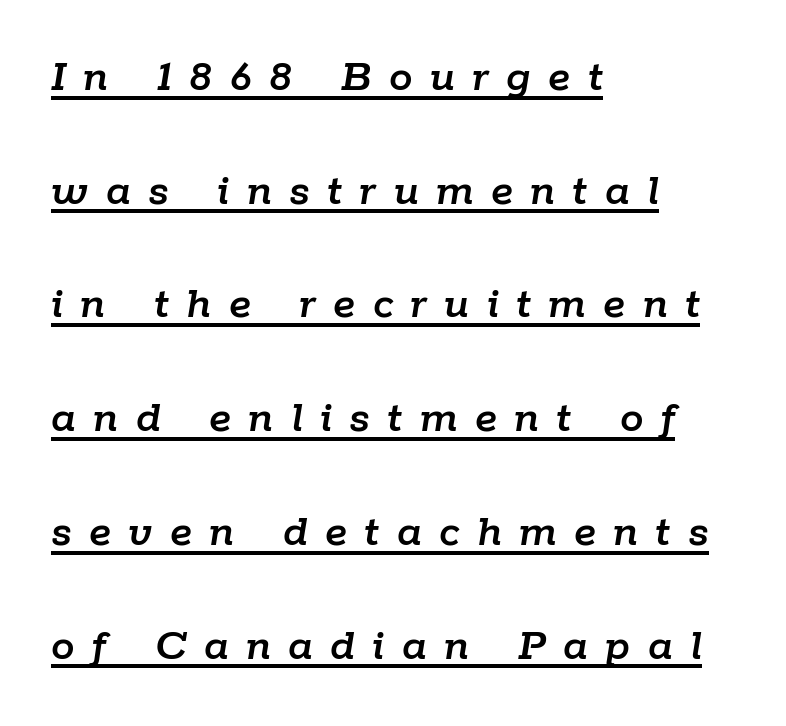
Spacing verdict: proportional, widths tailored to each character. Characters are canted at an angle relative to the baseline's perpendicular. These lines have a slow, spaced-out rhythm from letter to letter. Baseline-to-baseline distance is far greater than the letter height.
